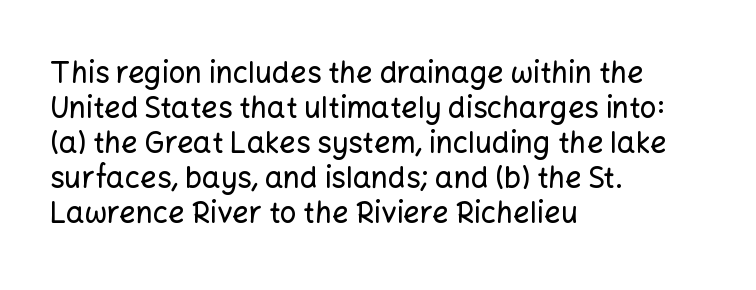
Notice how the stems are strictly vertical — no italics here. Character widths vary here, with narrow letters taking less room than wide ones. Letterform terminals end flat and unadorned throughout the passage. Observe the ordinary spacing: letters are neighbours, not strangers.
